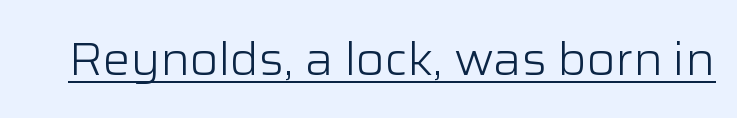
Is the stroke heavy? The answer is a plain regular-or-lighter. Note: no serifs on the glyphs. Every character sits straight up, as roman type does. You could not count columns in this text — the font is proportionally spaced. Every word sits above its own underline. The letters sit at their default tracking, neither squeezed nor spread.
